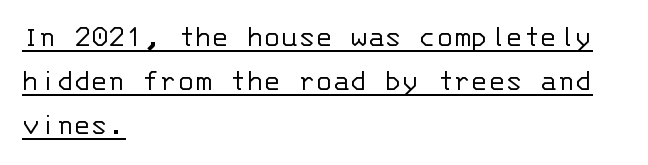
This sample keeps an unexceptional amount of space between lines. You could call the tracking neutral — neither tight nor loose. Caption: face not bold, strokes unweighted. In designer terms, the underline attribute is active on this setting. Is this a sans? Yes — the strokes have no serifs. Posture: vertical.
